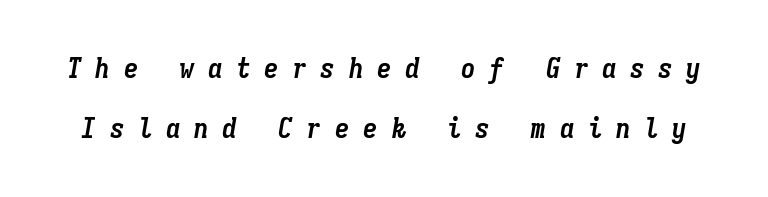
{"italic": "yes", "lean": "right", "slant_degrees": 9, "bold": "yes", "weight": "semibold", "width": "condensed", "stroke_contrast": "low", "x_height": "medium", "monospaced": "yes", "underline": "no", "line_spacing": "loose", "line_spacing_ratio": 2.08, "letter_spacing": "wide", "letter_spacing_em": 0.47, "glyph_px": 29}
